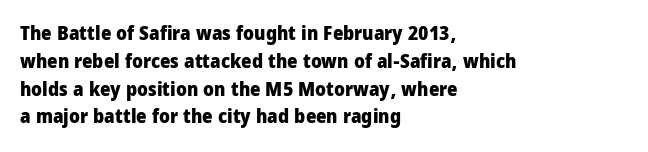
{"italic": "no", "bold": "yes", "underline": "no", "align": "left", "line_spacing": "normal", "line_spacing_ratio": 1.39, "letter_spacing": "normal", "letter_spacing_em": 0.0, "glyph_px": 20}
